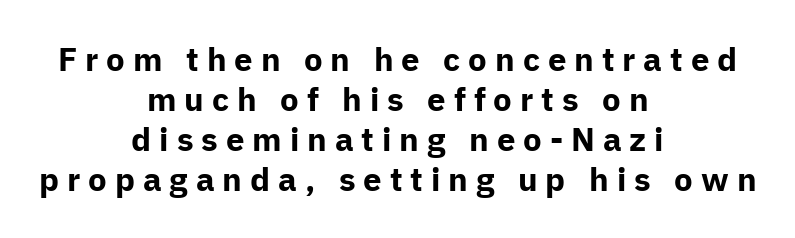
Students, this is bold: see how much ink each stroke carries. Note the varied advance widths — an 'i' is clearly narrower than an 'm'. Is the letter spacing exaggerated? Yes — the characters are pushed far apart. Does the copy run flush right? No — it is centered line by line. The gap between lines stays unmarked.
